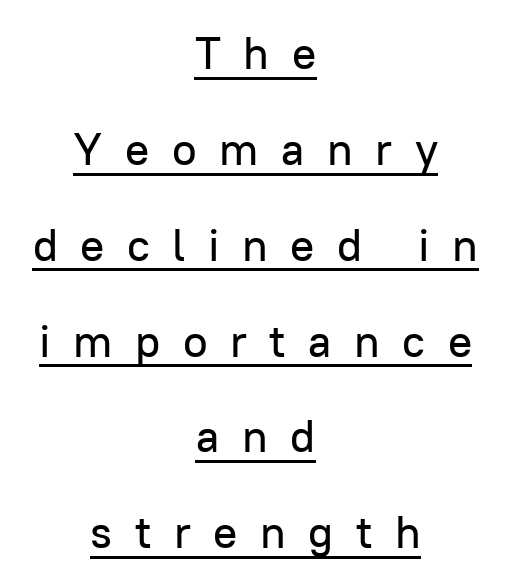
Q: Is the text italic (slanted)? A: No, it is upright.
Q: Is the typeface a serif or a sans-serif typeface? A: Sans-serif.
Q: Is the text underlined? A: Yes.
Q: How is the paragraph aligned? A: Centered.
Q: Is the spacing between letters normal or unusually wide? A: Unusually wide.
Q: Is the spacing between lines tight, normal or loose? A: Loose.
Q: Width (condensed, normal, or wide)? A: Normal.
Q: Stroke contrast? A: Low.
Q: x-height? A: Medium.
Q: Monospaced? A: No.
